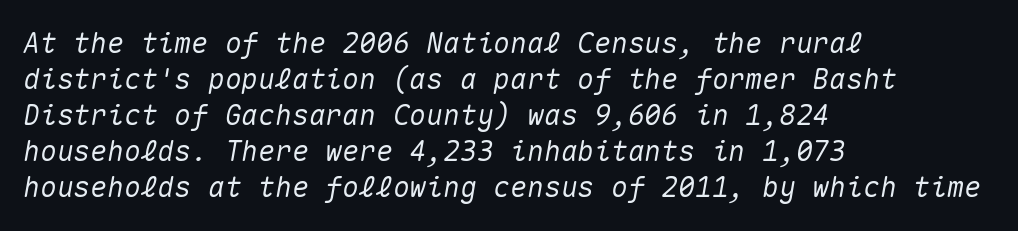
{"italic": "yes", "lean": "right", "slant_degrees": 10, "width": "normal", "stroke_contrast": "medium", "x_height": "medium", "monospaced": "yes", "underline": "no", "align": "left", "line_spacing": "normal", "line_spacing_ratio": 1.29, "letter_spacing": "normal", "letter_spacing_em": 0.0, "glyph_px": 28}
